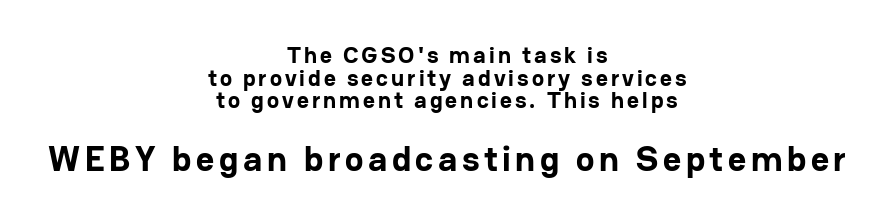
{"serif": "no", "italic": "no", "bold": "yes", "weight": "bold", "width": "normal", "stroke_contrast": "low", "x_height": "medium", "monospaced": "no", "underline": "no", "align": "center", "line_spacing": "tight", "line_spacing_ratio": 0.98, "larger_block": "second", "size_ratio": 1.52, "glyph_px": 35}
